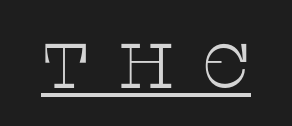
Q: Is the text bold? A: No.
Q: Is the text italic (slanted)? A: No, it is upright.
Q: Is the typeface a serif or a sans-serif typeface? A: Serif.
Q: Is the text underlined? A: Yes.
Q: Is the spacing between letters normal or unusually wide? A: Unusually wide.
Q: Width (condensed, normal, or wide)? A: Wide.
Q: Stroke contrast? A: Low.
Q: x-height? A: Large.
Q: Monospaced? A: No.
